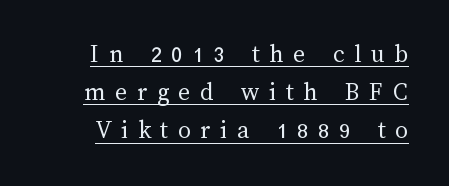
{"italic": "no", "bold": "no", "underline": "yes", "line_spacing": "normal", "line_spacing_ratio": 1.47, "letter_spacing": "wide", "letter_spacing_em": 0.37, "glyph_px": 26}
